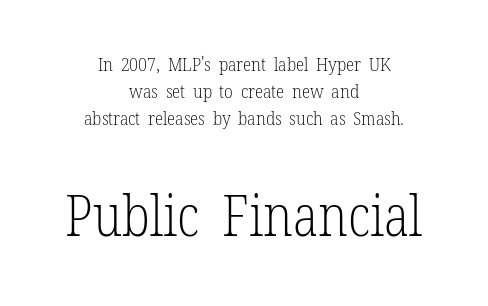
The image shows 57 px light, condensed serif type, upright; set centered, normal line spacing (1.42x), normal letter spacing, not underlined; the second (bottom) block is 3.0x larger; low stroke contrast and a medium x-height.
